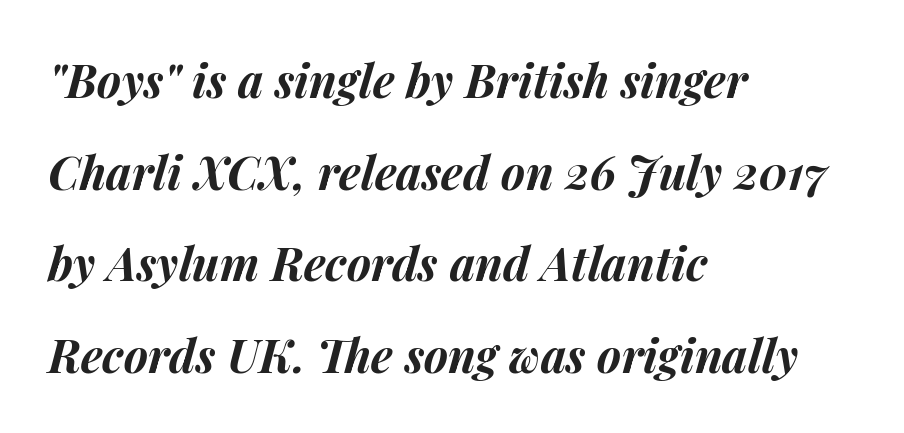
Q: Is the text bold? A: Yes.
Q: Is the text italic (slanted)? A: Yes, it leans right by about 14 degrees.
Q: Is the text underlined? A: No.
Q: How is the paragraph aligned? A: Left-aligned.
Q: Is the spacing between letters normal or unusually wide? A: Normal.
Q: Is the spacing between lines tight, normal or loose? A: Loose.
Q: Width (condensed, normal, or wide)? A: Normal.
Q: Stroke contrast? A: Medium.
Q: x-height? A: Medium.
Q: Monospaced? A: No.
